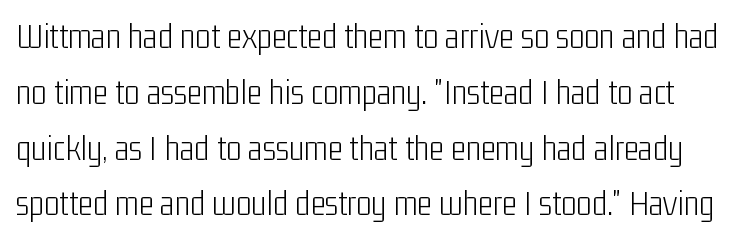
Q: Is the text bold? A: No.
Q: Is the text italic (slanted)? A: No, it is upright.
Q: Is the typeface a serif or a sans-serif typeface? A: Sans-serif.
Q: Is the text underlined? A: No.
Q: Is the spacing between letters normal or unusually wide? A: Normal.
Q: Is the spacing between lines tight, normal or loose? A: Normal.
Q: Width (condensed, normal, or wide)? A: Condensed.
Q: Stroke contrast? A: Low.
Q: x-height? A: Medium.
Q: Monospaced? A: No.
